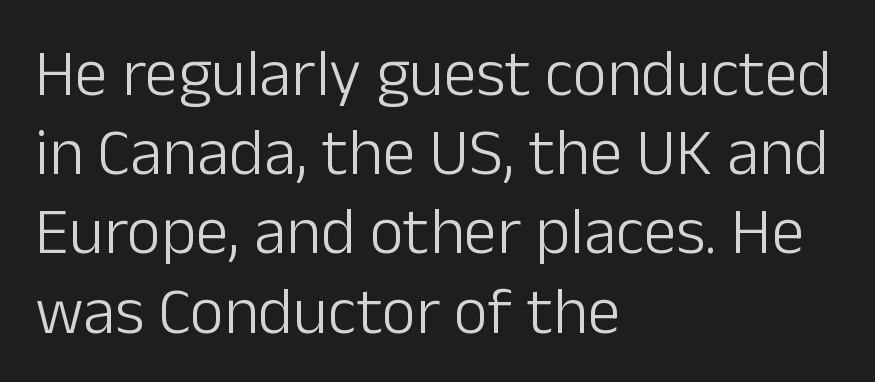
The image shows 66 px light sans-serif type, upright; set left-aligned, line spacing 1.2x, normal letter spacing, not underlined; low stroke contrast and a medium x-height.
